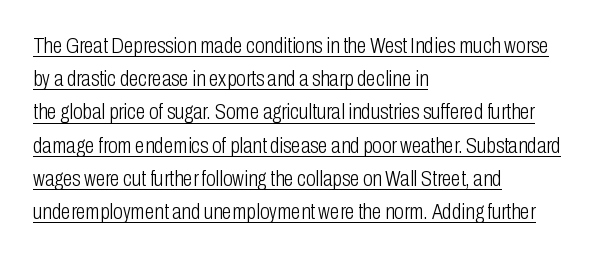
Q: Is the text bold? A: No.
Q: Is the text italic (slanted)? A: No, it is upright.
Q: Is the text underlined? A: Yes.
Q: How is the paragraph aligned? A: Left-aligned.
Q: Is the spacing between letters normal or unusually wide? A: Normal.
Q: Is the spacing between lines tight, normal or loose? A: Normal.
